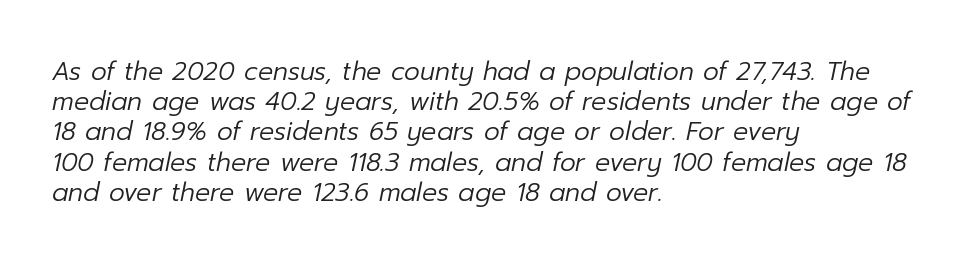
Is this a heavy cut? Hardly; it is regular or lighter. Would a proofreader flag this as italicized? Yes. How are the letters spaced? Ordinarily, with no added tracking. Underlining? Definitely not there. The typesetter chose a ragged-right arrangement here.
